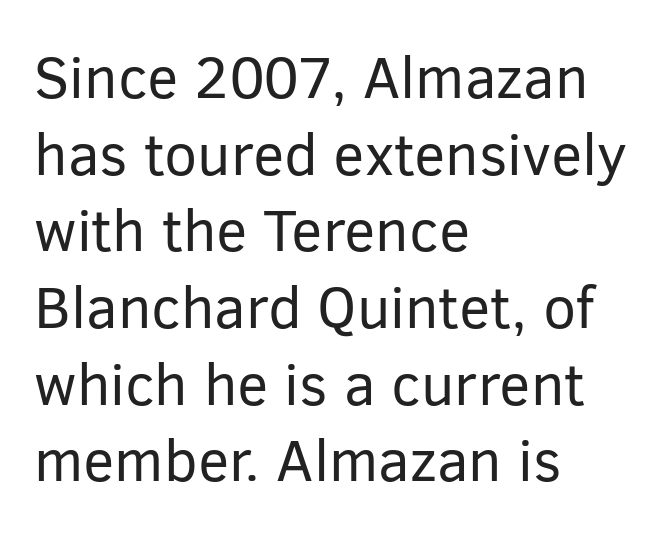
What kind of face is this? One without serifs — a sans. The designer left line spacing at the default. Descenders are the only things crossing below the line. The ragged edge is on the right, which tells us the setting is flush left. Think standard paragraph weight, or any step lighter than that.
